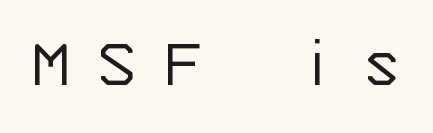
Q: Is the text bold? A: No.
Q: Is the text italic (slanted)? A: No, it is upright.
Q: Is the typeface a serif or a sans-serif typeface? A: Sans-serif.
Q: Is the text underlined? A: No.
Q: Is the spacing between letters normal or unusually wide? A: Unusually wide.
Q: Width (condensed, normal, or wide)? A: Normal.
Q: Stroke contrast? A: Low.
Q: x-height? A: Large.
Q: Monospaced? A: Yes.
